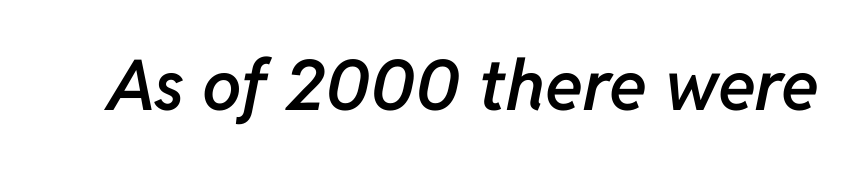
Q: Is the text bold? A: Semi-bold.
Q: Is the text italic (slanted)? A: Yes, it leans right by about 11 degrees.
Q: Is the text underlined? A: No.
Q: Is the spacing between letters normal or unusually wide? A: Normal.
Q: Width (condensed, normal, or wide)? A: Normal.
Q: Stroke contrast? A: Low.
Q: x-height? A: Medium.
Q: Monospaced? A: No.
